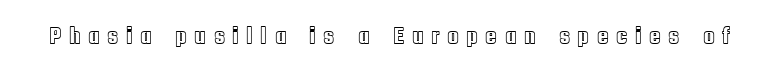
The image shows 24 px text type, upright; set unusually wide letter spacing (+0.31 em), not underlined.
